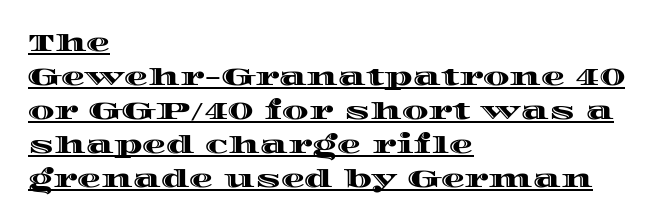
Short note: letters normally spaced. The block of text has a typical density, with ordinary space between rows. Horizontal alignment here is leftward, the default for most running prose. The font's upright variant was chosen for this text. Underline: present.
